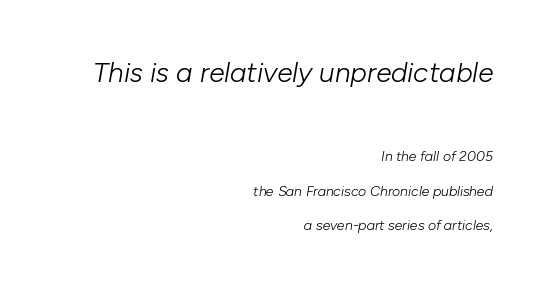
{"italic": "yes", "lean": "right", "slant_degrees": 10, "bold": "no", "weight": "light", "width": "normal", "stroke_contrast": "low", "x_height": "medium", "monospaced": "no", "underline": "no", "align": "right", "line_spacing": "loose", "line_spacing_ratio": 2.48, "letter_spacing": "normal", "letter_spacing_em": 0.0, "larger_block": "first", "size_ratio": 2.0, "glyph_px": 28}
